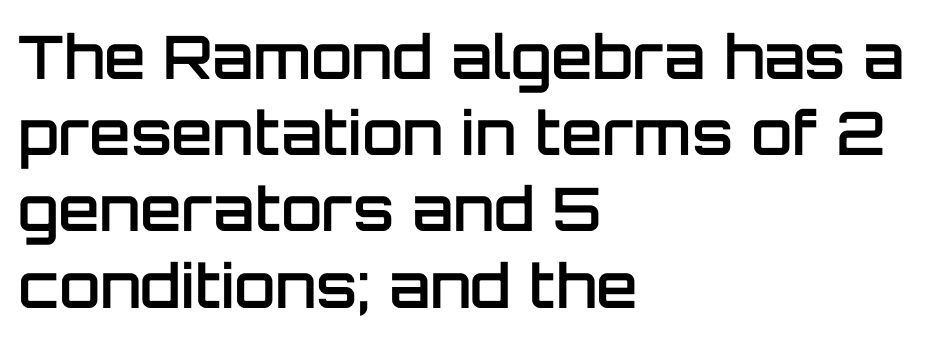
The typography opts for an upright posture over an oblique one. Weight check: semibold — heavier than regular, not quite bold. Regarding leading, the lines here are spaced in the standard way. What stands out about the letter spacing? Nothing — it is the standard amount.
